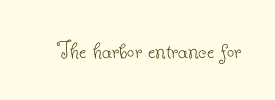
Q: Is the text bold? A: No.
Q: Is the text italic (slanted)? A: No, it is upright.
Q: Is the text underlined? A: No.
Q: Is the spacing between letters normal or unusually wide? A: Normal.
